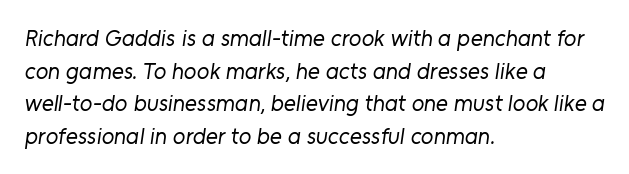
Q: Is the text bold? A: No.
Q: Is the text underlined? A: No.
Q: How is the paragraph aligned? A: Left-aligned.
Q: Is the spacing between letters normal or unusually wide? A: Normal.
Q: Is the spacing between lines tight, normal or loose? A: Normal.
